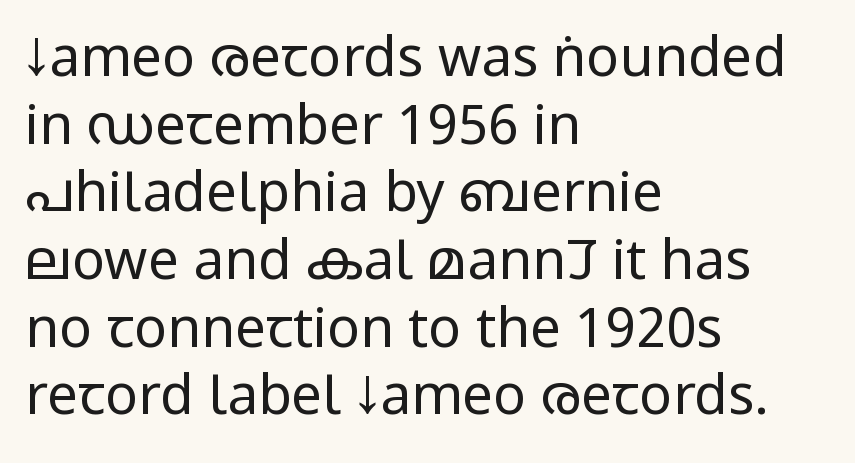
The image shows 55 px regular-weight, condensed sans-serif type, upright; set left-aligned, line spacing 1.23x, normal letter spacing, not underlined; low stroke contrast.
